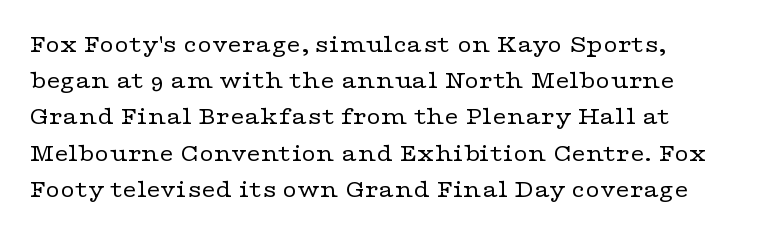
The image shows 25 px text type, upright; set left-aligned, normal line spacing (1.45x), normal letter spacing, not underlined.
